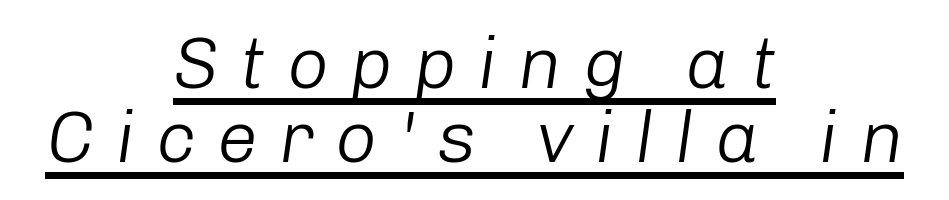
Each stroke keeps to a modest, everyday thickness or less. Character widths vary here, with narrow letters taking less room than wide ones. These lines stack symmetrically, like a column narrowing and widening about its center. The vertical gap from one line to the next is small. A typesetter would mark this as italic.
